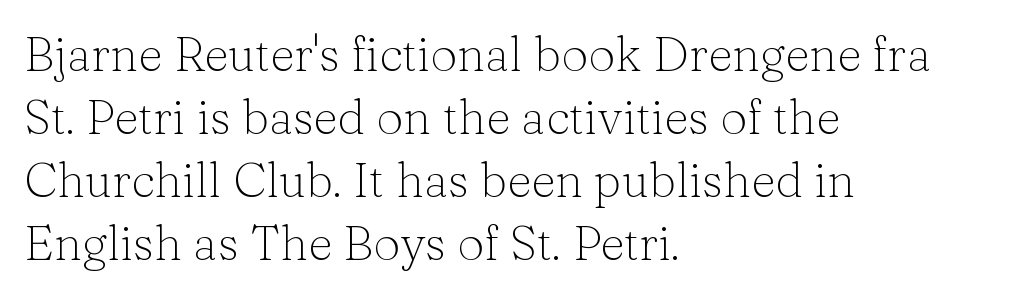
Q: Is the text bold? A: No.
Q: Is the text italic (slanted)? A: No, it is upright.
Q: Is the typeface a serif or a sans-serif typeface? A: Serif.
Q: Is the text underlined? A: No.
Q: How is the paragraph aligned? A: Left-aligned.
Q: Is the spacing between letters normal or unusually wide? A: Normal.
Q: Is the spacing between lines tight, normal or loose? A: Normal.
Q: Width (condensed, normal, or wide)? A: Normal.
Q: Stroke contrast? A: Low.
Q: x-height? A: Medium.
Q: Monospaced? A: No.
